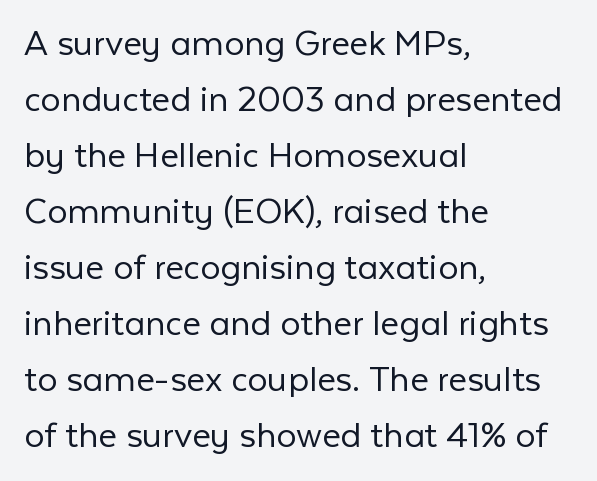
{"serif": "no", "italic": "no", "bold": "no", "weight": "light", "width": "normal", "stroke_contrast": "low", "x_height": "medium", "monospaced": "no", "underline": "no", "align": "left", "line_spacing": "normal", "line_spacing_ratio": 1.4, "letter_spacing": "normal", "letter_spacing_em": 0.0, "glyph_px": 40}
